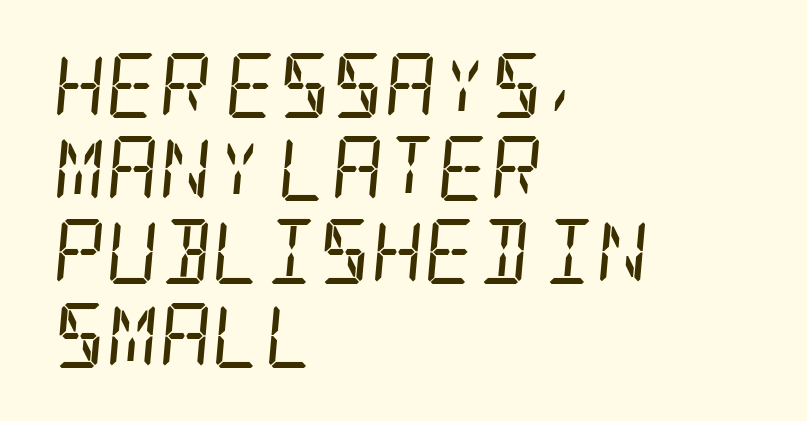
The image shows 65 px regular-weight, condensed serif type, italic (leaning right); set left-aligned, normal line spacing (1.28x), normal letter spacing, not underlined; low stroke contrast and a large x-height.
